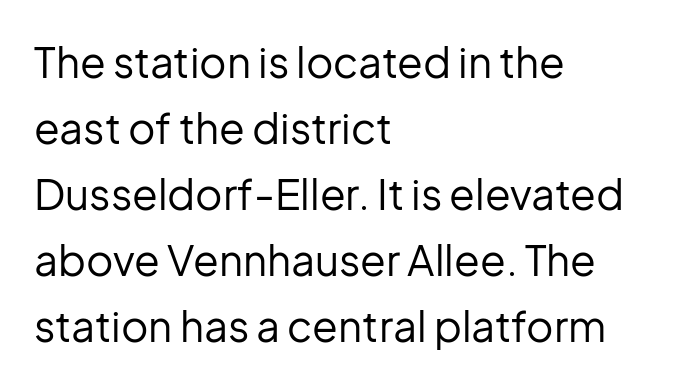
Q: Is the text bold? A: No.
Q: Is the text italic (slanted)? A: No, it is upright.
Q: Is the typeface a serif or a sans-serif typeface? A: Sans-serif.
Q: Is the text underlined? A: No.
Q: How is the paragraph aligned? A: Left-aligned.
Q: Is the spacing between letters normal or unusually wide? A: Normal.
Q: Is the spacing between lines tight, normal or loose? A: Normal.
Q: Width (condensed, normal, or wide)? A: Normal.
Q: Stroke contrast? A: Low.
Q: x-height? A: Medium.
Q: Monospaced? A: No.
